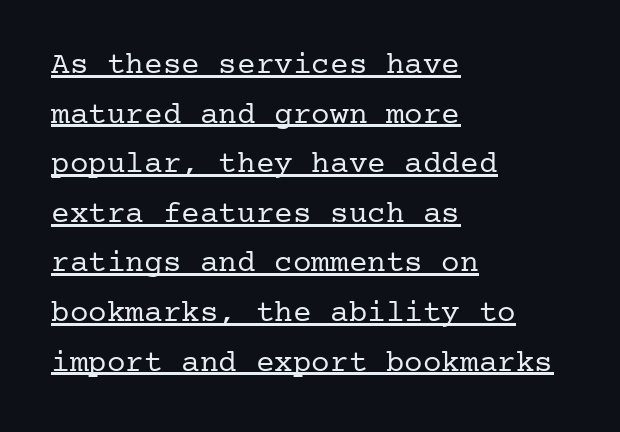
{"serif": "yes", "italic": "no", "bold": "no", "weight": "regular", "width": "normal", "stroke_contrast": "low", "x_height": "medium", "underline": "yes", "align": "left", "line_spacing": "normal", "line_spacing_ratio": 1.6, "letter_spacing": "normal", "letter_spacing_em": 0.0, "glyph_px": 31}
